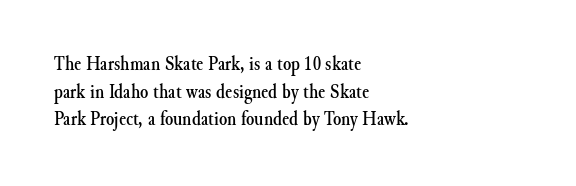
Every character sits straight up, as roman type does. Decoration check: the copy has no underline. A normal amount of white space separates one row of letters from the next. The passage shown has conventional tracking throughout.
